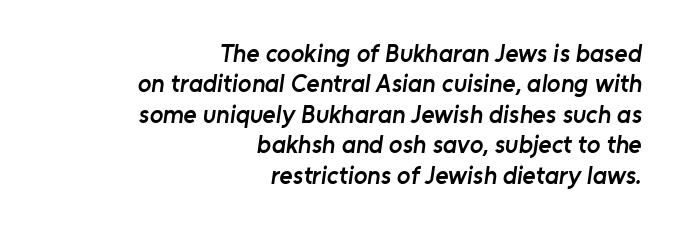
{"bold": "semi", "underline": "no", "align": "right", "line_spacing_ratio": 1.22, "letter_spacing": "normal", "letter_spacing_em": 0.0, "glyph_px": 25}
